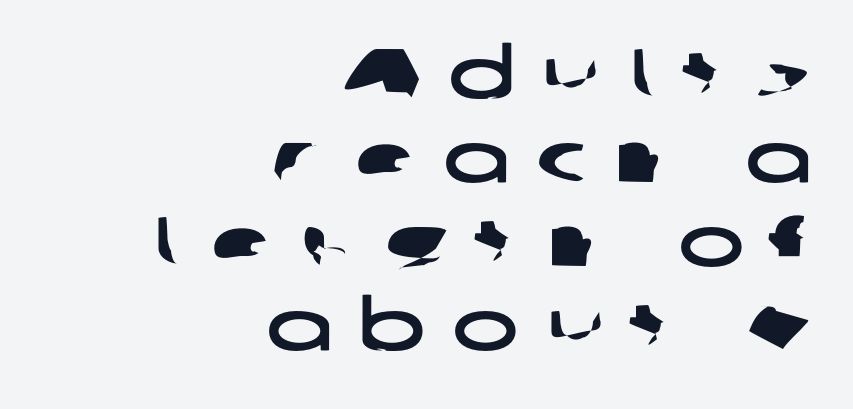
The image shows 70 px wide sans-serif type; set right-aligned, line spacing 1.2x, unusually wide letter spacing (+0.4 em), not underlined; low stroke contrast and a medium x-height.
